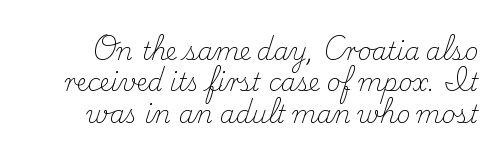
Caption: face not bold, strokes unweighted. Descender tails drop into unmarked territory. The line-height multiplier appears to be the usual default.
